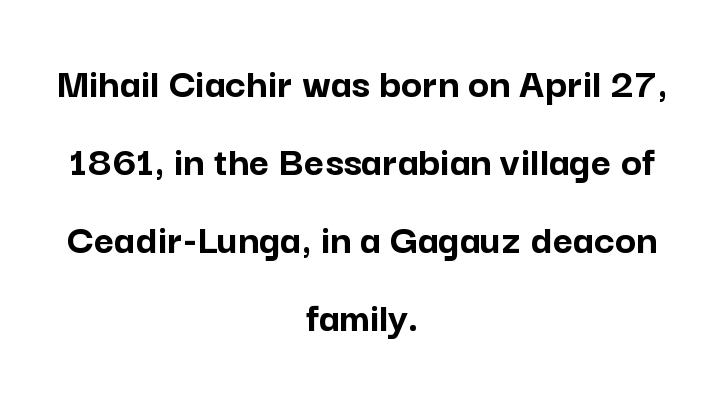
{"serif": "no", "italic": "no", "bold": "yes", "weight": "semibold", "width": "normal", "stroke_contrast": "low", "x_height": "medium", "monospaced": "no", "underline": "no", "align": "center", "line_spacing_ratio": 1.77, "letter_spacing": "normal", "letter_spacing_em": 0.0, "glyph_px": 44}
